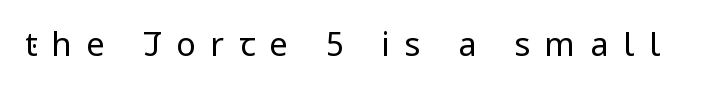
The image shows 33 px regular-weight, condensed sans-serif type, upright; set unusually wide letter spacing (+0.44 em), not underlined; low stroke contrast and a large x-height.
